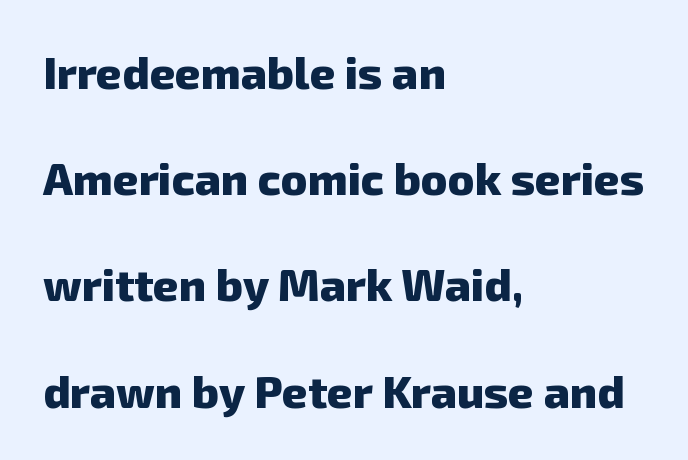
The image shows 45 px heavy sans-serif type; set left-aligned, loose line spacing (2.36x), normal letter spacing, not underlined; low stroke contrast and a medium x-height.
